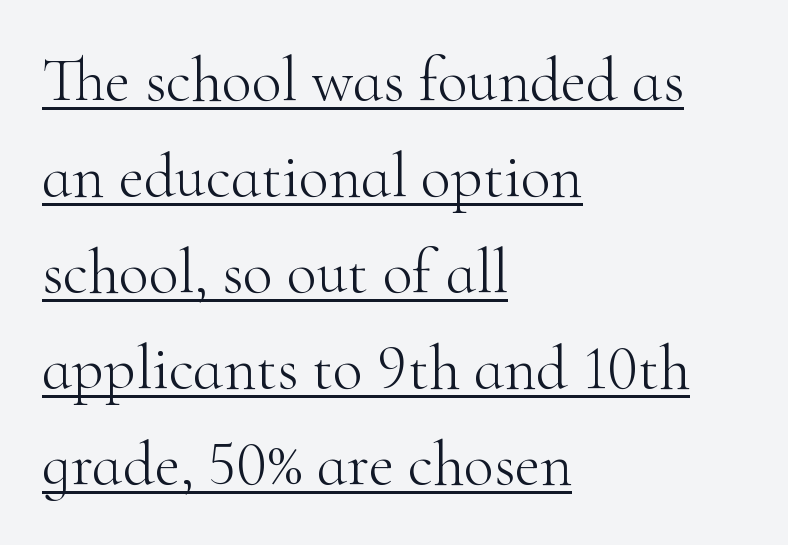
This sample has the flowing, uneven cadence of proportional lettering. Visually the block forms a straight wall on the left and a jagged coastline on the right. Standard letterfit; no display-style spreading of the glyphs. The lettering is marked with a stroke running underneath it.
